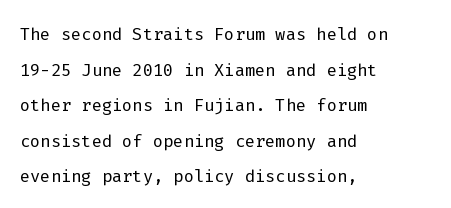
The image shows 24 px text type, upright; set left-aligned, normal line spacing (1.48x), normal letter spacing, not underlined.
